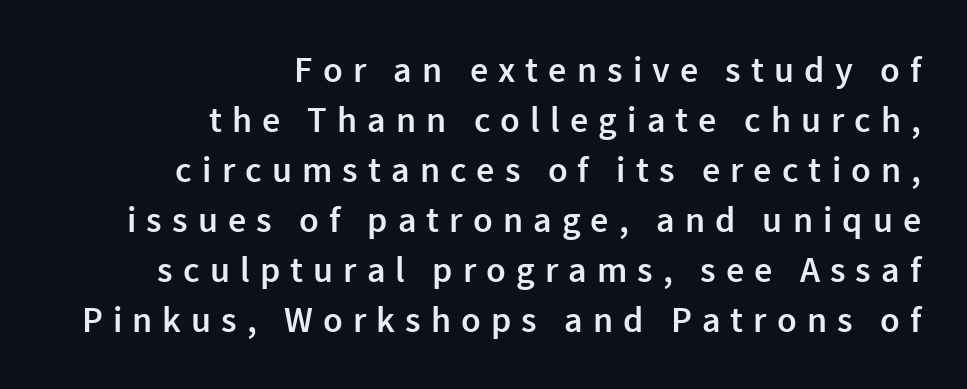
{"serif": "no", "italic": "no", "bold": "semi", "weight": "semibold", "width": "normal", "x_height": "medium", "monospaced": "no", "underline": "no", "align": "right", "line_spacing": "normal", "line_spacing_ratio": 1.39, "letter_spacing": "wide", "letter_spacing_em": 0.28, "glyph_px": 36}
